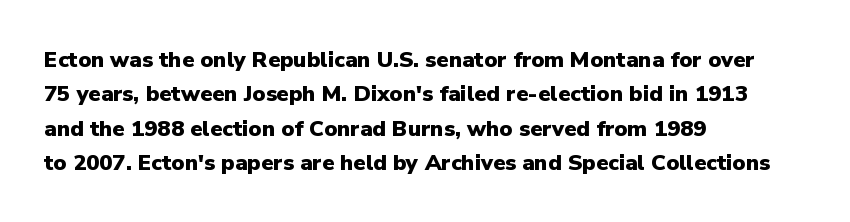
{"italic": "no", "bold": "yes", "underline": "no", "align": "left", "line_spacing": "normal", "line_spacing_ratio": 1.56, "letter_spacing": "normal", "letter_spacing_em": 0.0, "glyph_px": 22}
